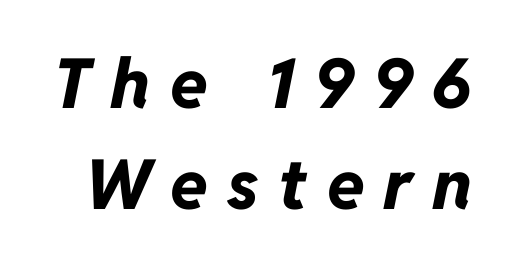
{"italic": "yes", "lean": "right", "slant_degrees": 11, "bold": "yes", "weight": "bold", "width": "normal", "stroke_contrast": "low", "x_height": "medium", "monospaced": "no", "underline": "no", "line_spacing": "normal", "line_spacing_ratio": 1.47, "letter_spacing": "wide", "letter_spacing_em": 0.28, "glyph_px": 69}
